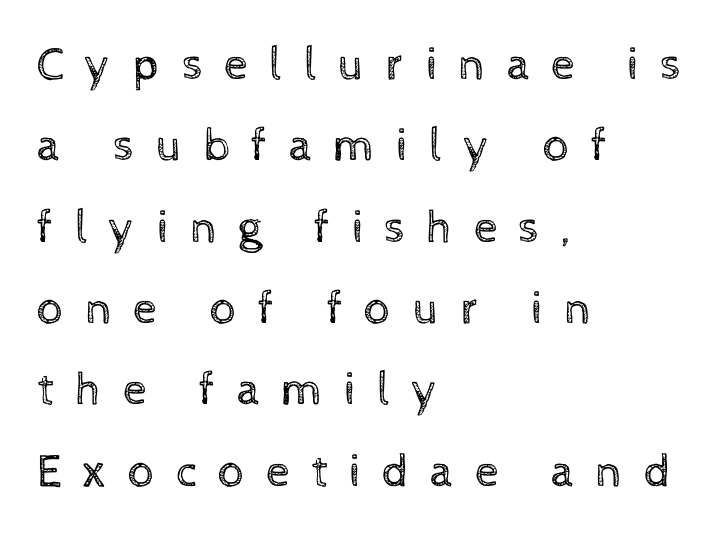
Q: Is the text bold? A: No.
Q: Is the text italic (slanted)? A: No, it is upright.
Q: Is the text underlined? A: No.
Q: How is the paragraph aligned? A: Left-aligned.
Q: Is the spacing between letters normal or unusually wide? A: Unusually wide.
Q: Width (condensed, normal, or wide)? A: Normal.
Q: x-height? A: Medium.
Q: Monospaced? A: No.
